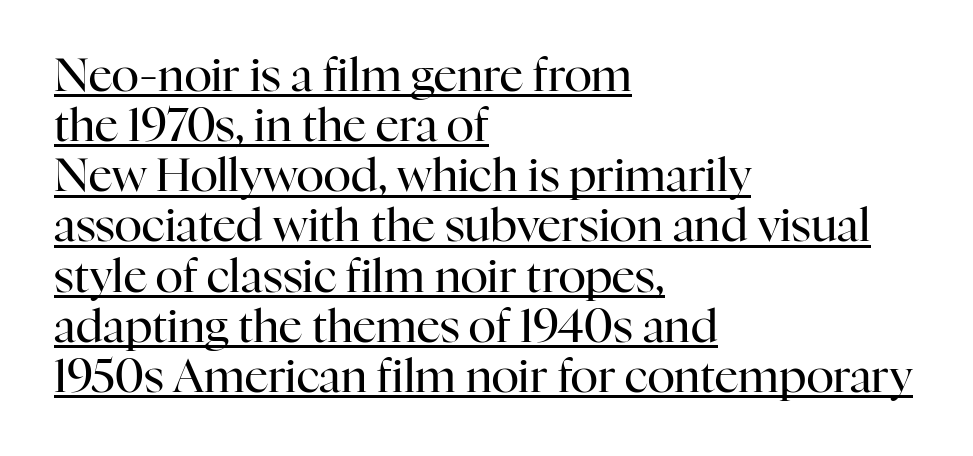
Q: Is the text bold? A: No.
Q: Is the text italic (slanted)? A: No, it is upright.
Q: Is the typeface a serif or a sans-serif typeface? A: Serif.
Q: Is the text underlined? A: Yes.
Q: How is the paragraph aligned? A: Left-aligned.
Q: Is the spacing between letters normal or unusually wide? A: Normal.
Q: Is the spacing between lines tight, normal or loose? A: Tight.
Q: Width (condensed, normal, or wide)? A: Normal.
Q: Stroke contrast? A: High.
Q: x-height? A: Medium.
Q: Monospaced? A: No.
